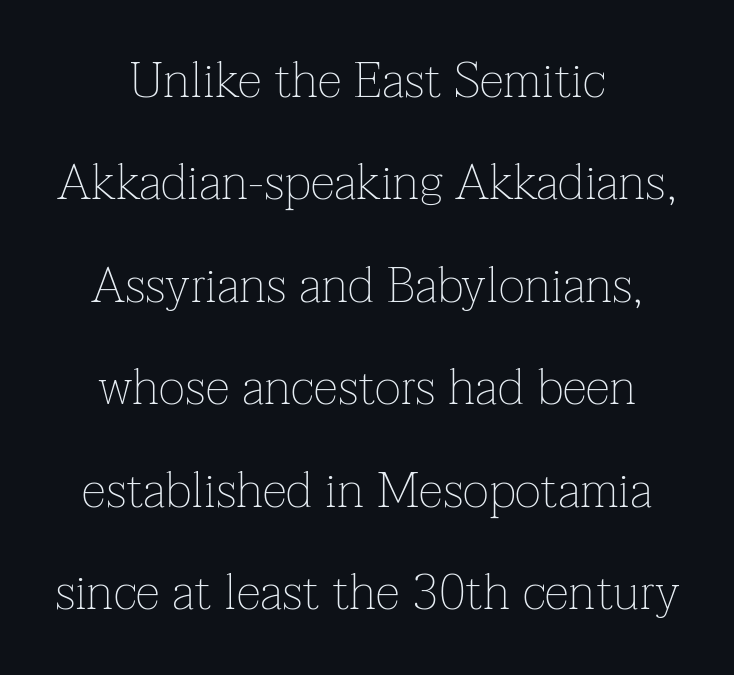
{"serif": "yes", "italic": "no", "bold": "no", "weight": "thin", "width": "normal", "stroke_contrast": "low", "x_height": "medium", "monospaced": "no", "underline": "no", "align": "center", "line_spacing": "loose", "line_spacing_ratio": 2.05, "letter_spacing": "normal", "letter_spacing_em": 0.0, "glyph_px": 50}
